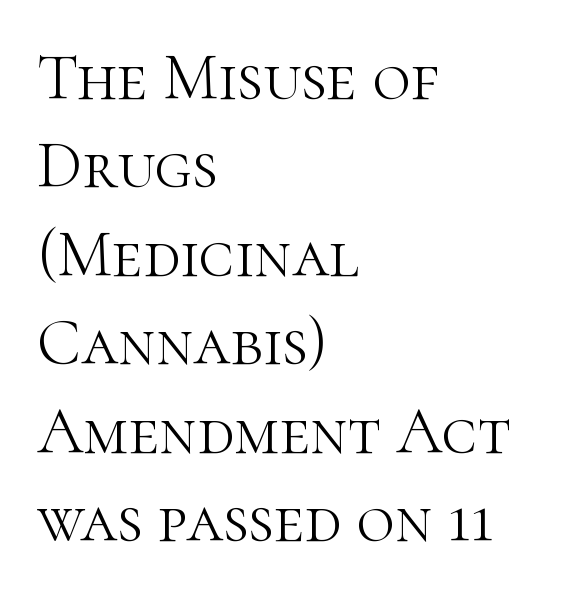
Alignment: flush left. The letters stand upright; this is a roman face. Any mark beneath the type? The region is blank. One glance says typical: line gaps are just what's usual. Varying glyph widths throughout — classic text-font behaviour.
